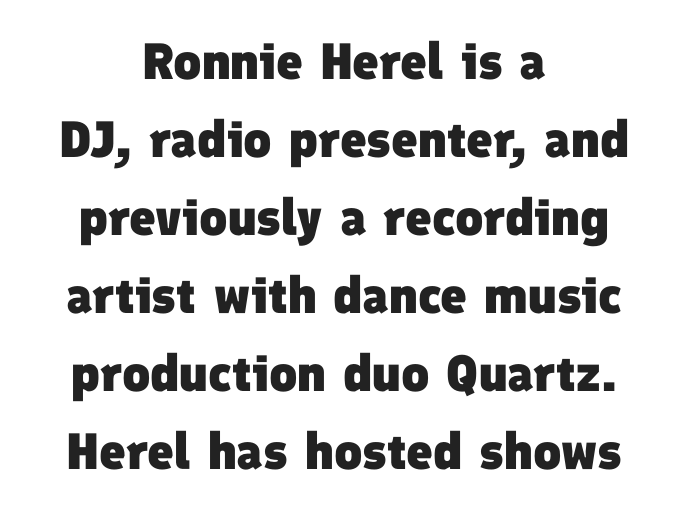
Students, observe: this is what conventionally led text looks like. Look at the stroke-to-counter ratio: heavy, a bold. The space beneath each line is pristine and unruled. A typesetter would label this face a sans.
